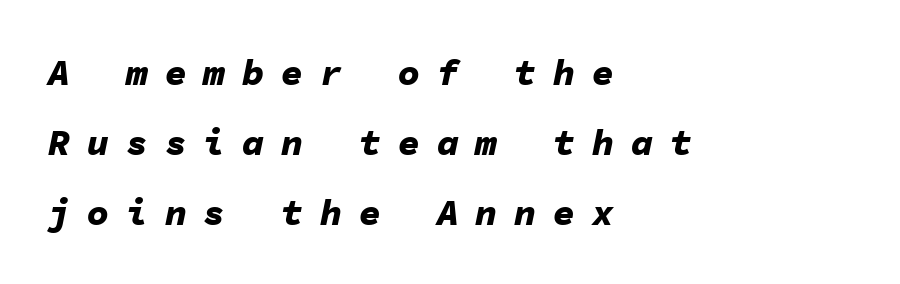
Tall strokes in this sample are angled rather than plumb. Inter-character spacing is expanded well beyond the font's built-in metrics. This is heavy type, rendered in bold. The gap between lines stays unmarked. Fixed-width glyphs throughout — classic coding-font behaviour.
